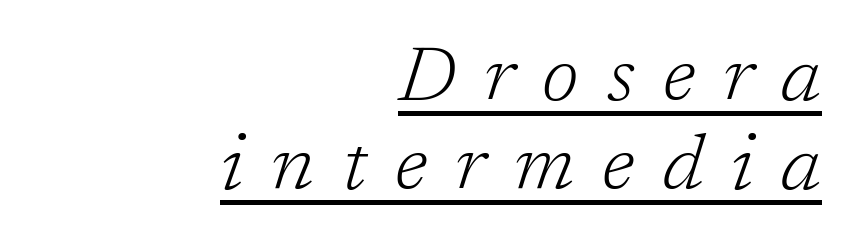
{"serif": "yes", "italic": "yes", "lean": "right", "slant_degrees": 17, "bold": "no", "weight": "light", "width": "normal", "stroke_contrast": "low", "x_height": "medium", "monospaced": "no", "underline": "yes", "align": "right", "line_spacing": "tight", "line_spacing_ratio": 1.14, "letter_spacing": "wide", "letter_spacing_em": 0.36, "glyph_px": 78}
